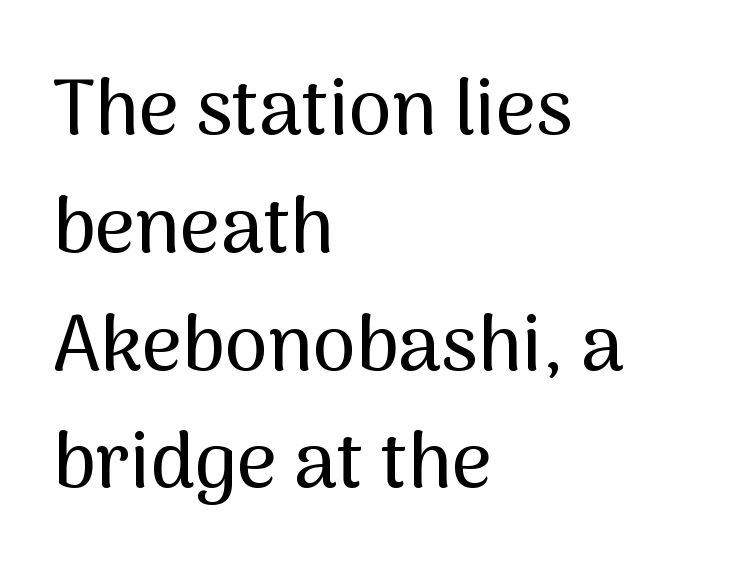
{"serif": "no", "italic": "no", "width": "normal", "stroke_contrast": "medium", "x_height": "medium", "monospaced": "no", "underline": "no", "align": "left", "line_spacing": "normal", "line_spacing_ratio": 1.51, "letter_spacing": "normal", "letter_spacing_em": 0.0, "glyph_px": 78}
